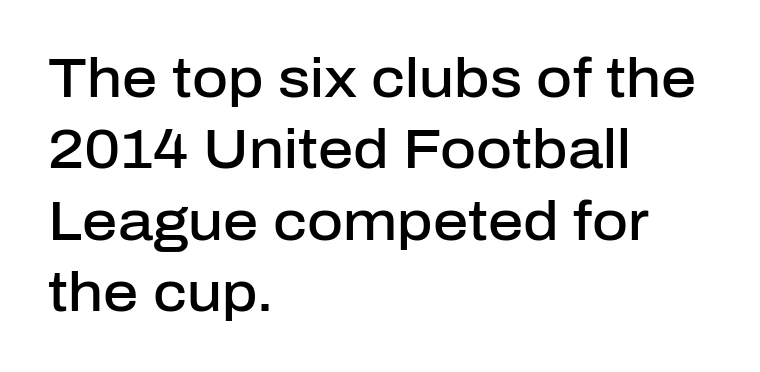
The image shows 55 px semibold sans-serif type, upright; set left-aligned, normal line spacing (1.3x), normal letter spacing, not underlined; low stroke contrast and a medium x-height.
